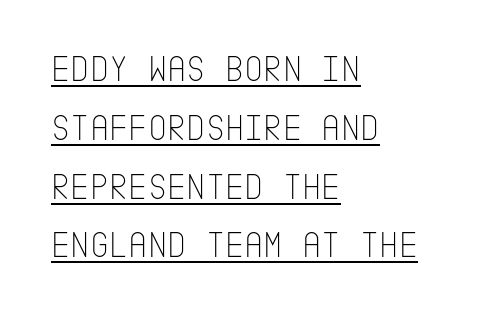
{"serif": "no", "italic": "no", "bold": "no", "weight": "thin", "width": "condensed", "stroke_contrast": "low", "x_height": "large", "underline": "yes", "align": "left", "line_spacing": "normal", "line_spacing_ratio": 1.59, "letter_spacing": "normal", "letter_spacing_em": 0.0, "glyph_px": 37}
